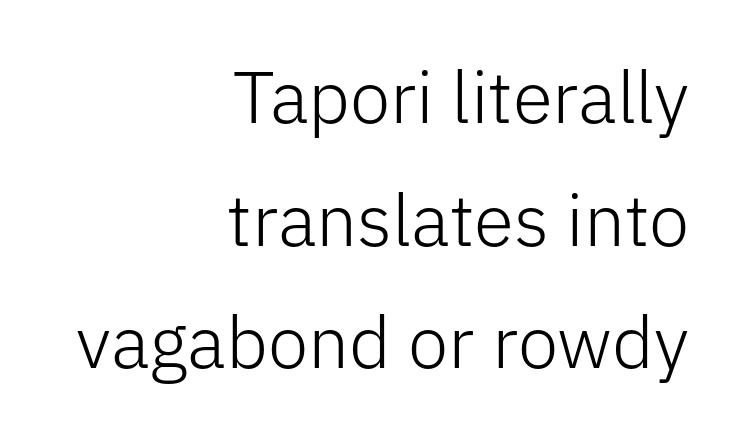
{"serif": "no", "italic": "no", "bold": "no", "weight": "light", "width": "normal", "stroke_contrast": "low", "x_height": "medium", "monospaced": "no", "underline": "no", "align": "right", "line_spacing": "normal", "line_spacing_ratio": 1.68, "letter_spacing": "normal", "letter_spacing_em": 0.0, "glyph_px": 73}
